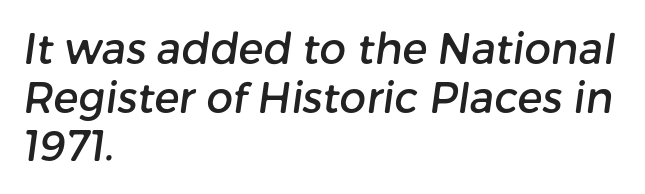
{"serif": "no", "width": "normal", "stroke_contrast": "low", "x_height": "medium", "monospaced": "no", "underline": "no", "align": "left", "line_spacing_ratio": 1.16, "letter_spacing": "normal", "letter_spacing_em": 0.0, "glyph_px": 42}
